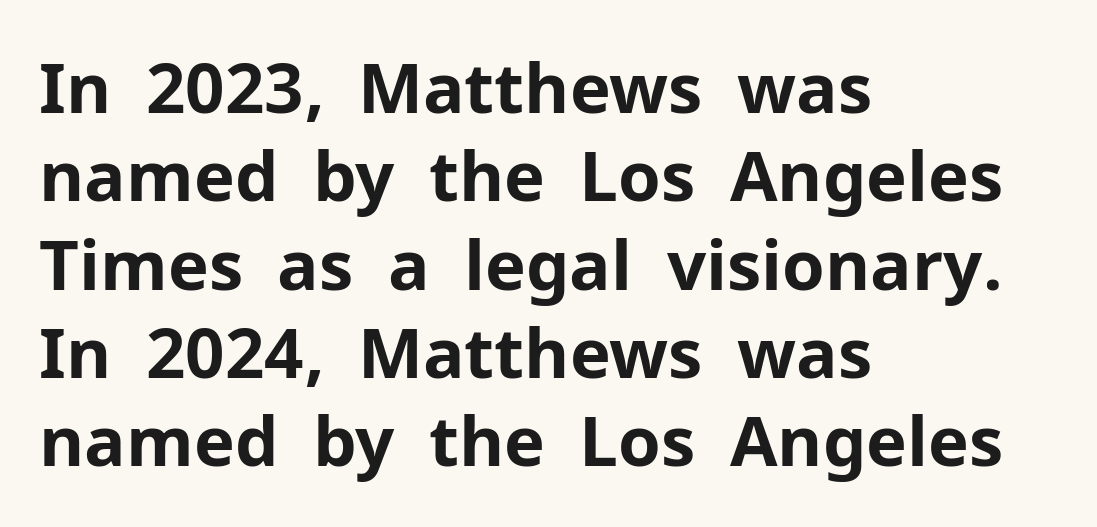
Q: Is the text bold? A: Yes.
Q: Is the text italic (slanted)? A: No, it is upright.
Q: Is the typeface a serif or a sans-serif typeface? A: Sans-serif.
Q: Is the text underlined? A: No.
Q: How is the paragraph aligned? A: Left-aligned.
Q: Is the spacing between letters normal or unusually wide? A: Normal.
Q: Is the spacing between lines tight, normal or loose? A: Normal.
Q: Width (condensed, normal, or wide)? A: Normal.
Q: Stroke contrast? A: Low.
Q: x-height? A: Medium.
Q: Monospaced? A: No.
